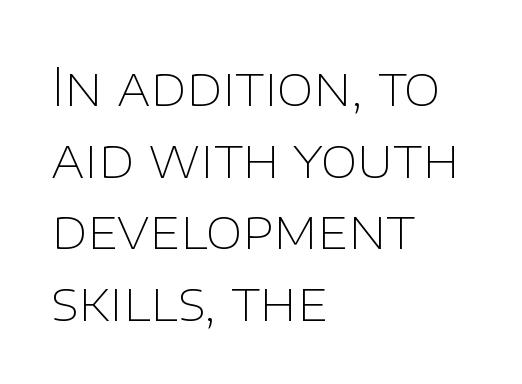
Q: Is the text bold? A: No.
Q: Is the text italic (slanted)? A: No, it is upright.
Q: Is the typeface a serif or a sans-serif typeface? A: Sans-serif.
Q: Is the text underlined? A: No.
Q: How is the paragraph aligned? A: Left-aligned.
Q: Is the spacing between letters normal or unusually wide? A: Normal.
Q: Is the spacing between lines tight, normal or loose? A: Normal.
Q: Width (condensed, normal, or wide)? A: Normal.
Q: Stroke contrast? A: Low.
Q: x-height? A: Large.
Q: Monospaced? A: No.
